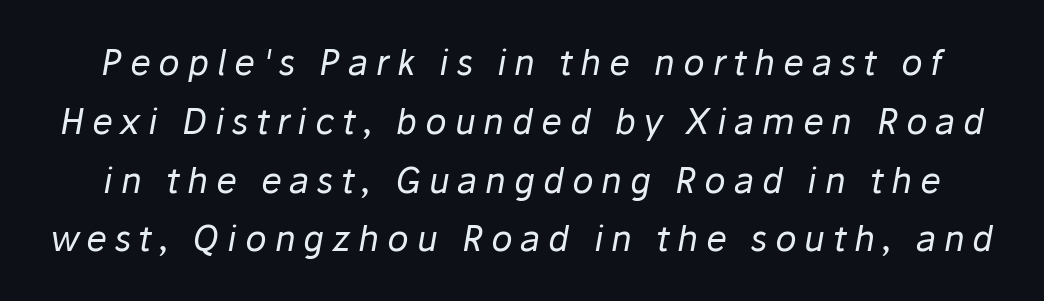
One glance says typical: line gaps are just what's usual. Looks like regular typesetting: each glyph gets only the width it needs. Substantial extra tracking has been applied to these lines. Ink coverage per letter is moderate at most.
